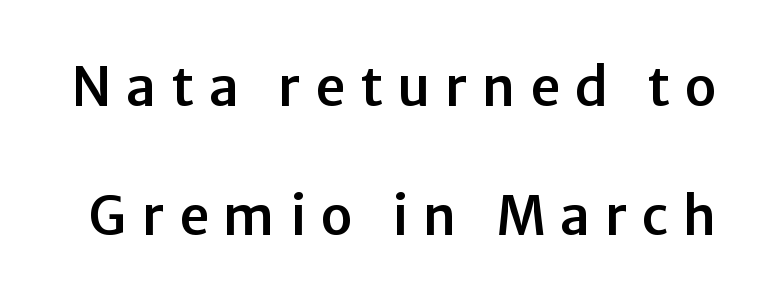
Q: Is the text italic (slanted)? A: No, it is upright.
Q: Is the typeface a serif or a sans-serif typeface? A: Sans-serif.
Q: Is the text underlined? A: No.
Q: Is the spacing between letters normal or unusually wide? A: Unusually wide.
Q: Is the spacing between lines tight, normal or loose? A: Loose.
Q: Width (condensed, normal, or wide)? A: Normal.
Q: Stroke contrast? A: Low.
Q: x-height? A: Medium.
Q: Monospaced? A: No.
